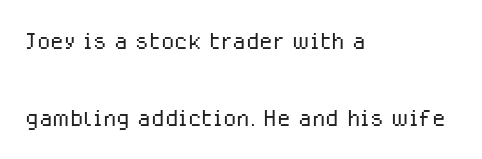
Q: Is the text bold? A: No.
Q: Is the text italic (slanted)? A: No, it is upright.
Q: Is the typeface a serif or a sans-serif typeface? A: Sans-serif.
Q: Is the text underlined? A: No.
Q: How is the paragraph aligned? A: Left-aligned.
Q: Is the spacing between letters normal or unusually wide? A: Normal.
Q: Is the spacing between lines tight, normal or loose? A: Loose.
Q: Width (condensed, normal, or wide)? A: Normal.
Q: Stroke contrast? A: Low.
Q: x-height? A: Medium.
Q: Monospaced? A: No.
